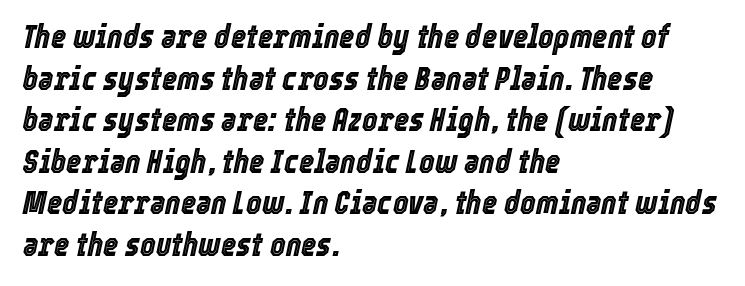
{"italic": "yes", "lean": "right", "slant_degrees": 12, "width": "condensed", "x_height": "medium", "monospaced": "no", "underline": "no", "align": "left", "line_spacing": "normal", "line_spacing_ratio": 1.26, "letter_spacing": "normal", "letter_spacing_em": 0.0, "glyph_px": 33}
